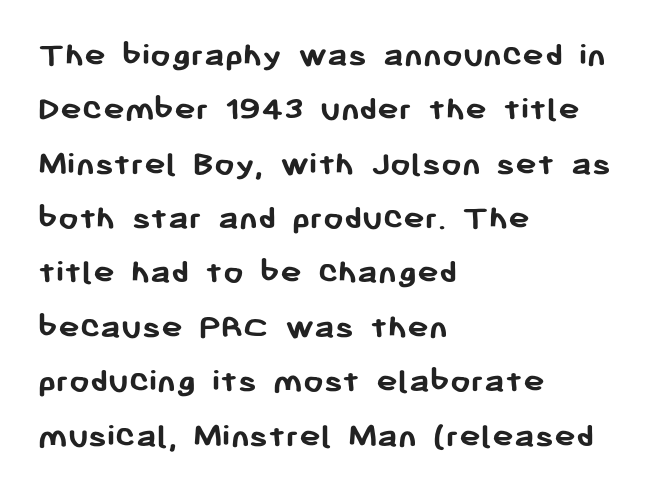
The image shows 36 px semibold sans-serif type, upright; set left-aligned, normal line spacing (1.51x), normal letter spacing, not underlined; low stroke contrast and a medium x-height.
